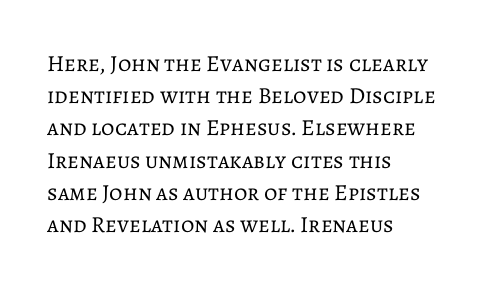
Q: Is the text bold? A: No.
Q: Is the text italic (slanted)? A: No, it is upright.
Q: Is the text underlined? A: No.
Q: How is the paragraph aligned? A: Left-aligned.
Q: Is the spacing between letters normal or unusually wide? A: Normal.
Q: Is the spacing between lines tight, normal or loose? A: Normal.
